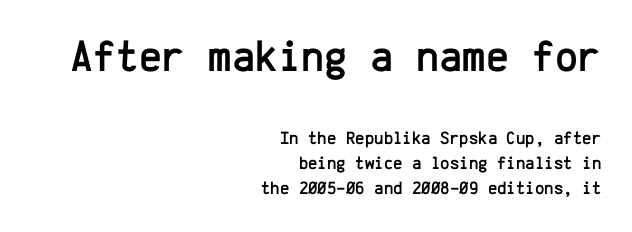
Unlike italic type, these characters show no tilt at all. Clear beneath every line of the passage. The rendering shrinks the type as you move from the upper chunk to the lower. Short and long lines alike share a common ending point at right.
